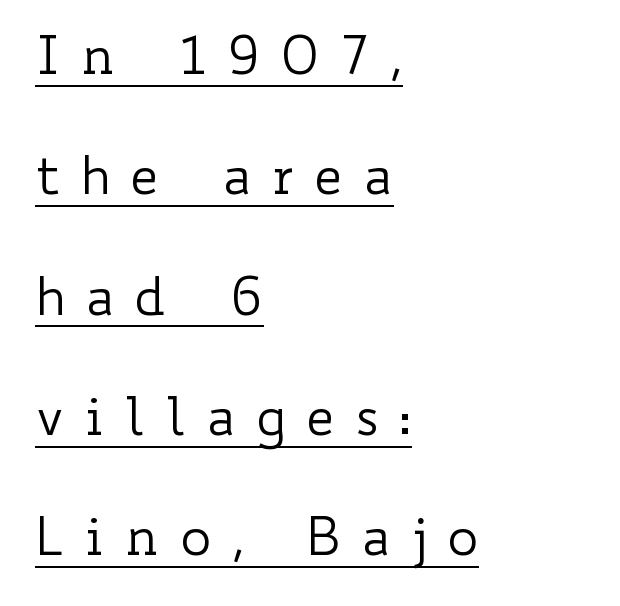
Decoration check: the copy is underlined. Loosely led — the rows are spread out. Tall strokes in this sample are plumb rather than angled. Each letter keeps its own natural width here, so spacing adapts to shape. Short and long lines alike share a common starting point at left.
